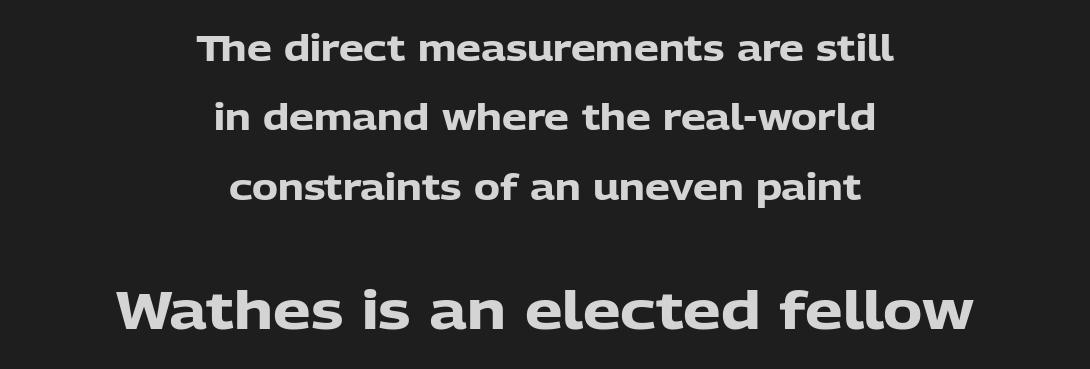
{"serif": "no", "italic": "no", "bold": "yes", "weight": "heavy", "width": "normal", "stroke_contrast": "low", "x_height": "medium", "monospaced": "no", "underline": "no", "align": "center", "line_spacing": "loose", "line_spacing_ratio": 1.98, "letter_spacing": "normal", "letter_spacing_em": 0.0, "larger_block": "second", "size_ratio": 1.51, "glyph_px": 53}
